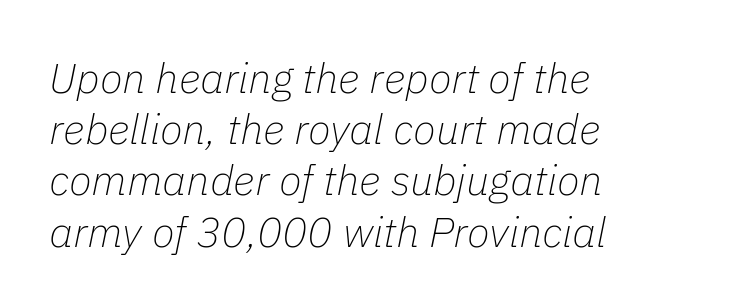
{"italic": "yes", "lean": "right", "slant_degrees": 11, "bold": "no", "weight": "thin", "width": "normal", "stroke_contrast": "low", "x_height": "medium", "monospaced": "no", "underline": "no", "align": "left", "line_spacing_ratio": 1.22, "letter_spacing": "normal", "letter_spacing_em": 0.0, "glyph_px": 42}
